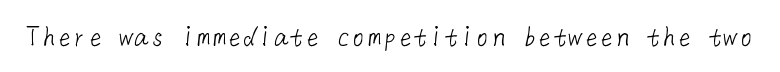
The image shows 31 px light sans-serif type; set normal letter spacing, not underlined; low stroke contrast and a medium x-height.
